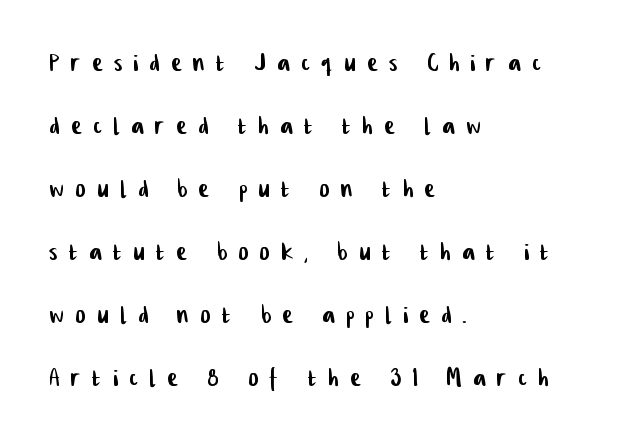
{"serif": "no", "width": "condensed", "stroke_contrast": "low", "x_height": "medium", "monospaced": "no", "underline": "no", "align": "left", "line_spacing": "loose", "line_spacing_ratio": 2.03, "letter_spacing": "wide", "letter_spacing_em": 0.38, "glyph_px": 31}
